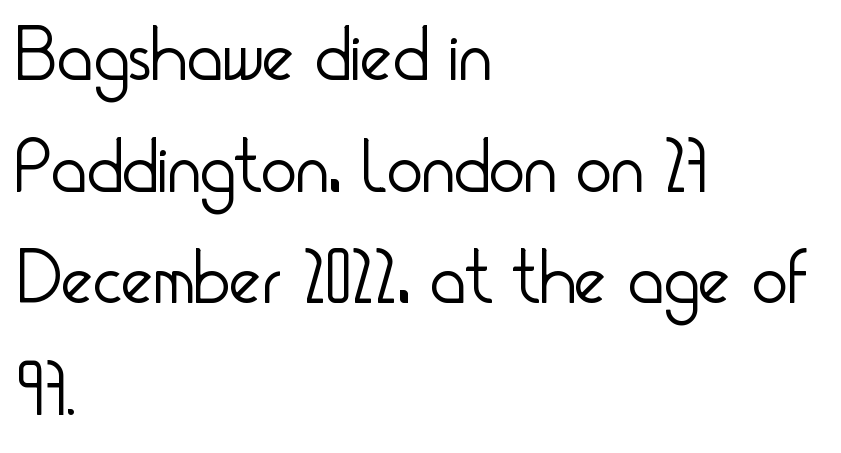
Check under the words: just untouched page. Where is the straight margin? On the left. These glyphs show unthickened strokes, regular width or finer. Is this a sans? Yes — the strokes have no serifs. If you drew a line through each stem, it would be perfectly vertical. You could not count columns in this text — the font is proportionally spaced.
